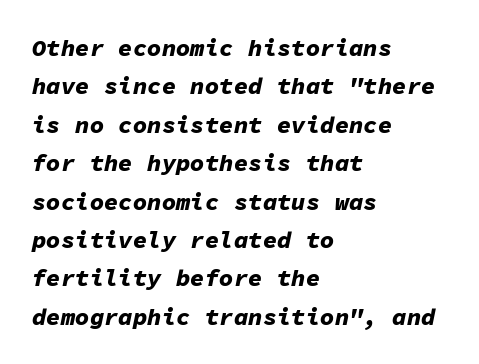
Q: Is the text bold? A: Yes.
Q: Is the text italic (slanted)? A: Yes, it leans right by about 11 degrees.
Q: Is the text underlined? A: No.
Q: How is the paragraph aligned? A: Left-aligned.
Q: Is the spacing between letters normal or unusually wide? A: Normal.
Q: Is the spacing between lines tight, normal or loose? A: Normal.
